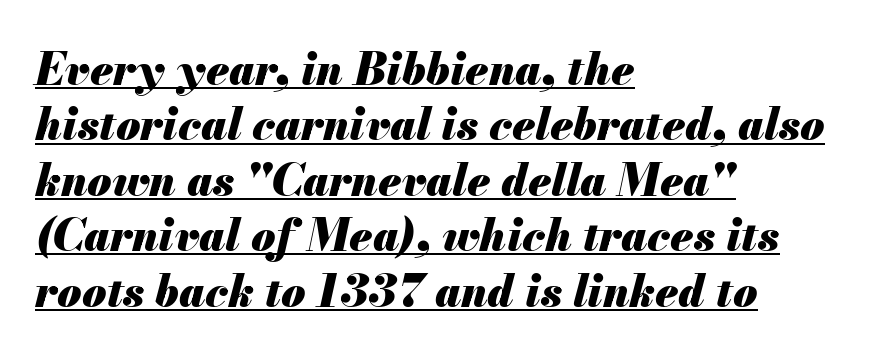
{"italic": "yes", "lean": "right", "slant_degrees": 13, "bold": "yes", "weight": "heavy", "width": "normal", "stroke_contrast": "medium", "x_height": "small", "monospaced": "no", "underline": "yes", "align": "left", "line_spacing": "normal", "line_spacing_ratio": 1.26, "letter_spacing": "normal", "letter_spacing_em": 0.0, "glyph_px": 44}
